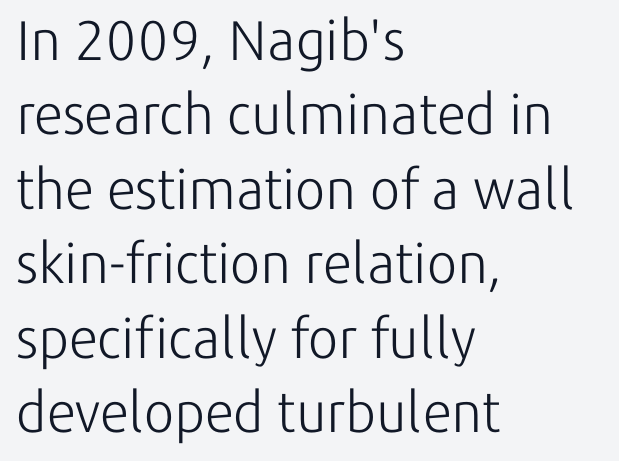
{"serif": "no", "italic": "no", "bold": "no", "weight": "light", "width": "normal", "stroke_contrast": "low", "x_height": "medium", "monospaced": "no", "underline": "no", "align": "left", "line_spacing": "normal", "line_spacing_ratio": 1.33, "letter_spacing": "normal", "letter_spacing_em": 0.0, "glyph_px": 56}
